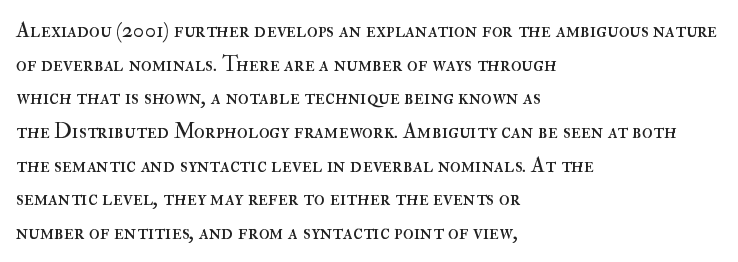
Q: Is the text bold? A: No.
Q: Is the text italic (slanted)? A: No, it is upright.
Q: Is the text underlined? A: No.
Q: How is the paragraph aligned? A: Left-aligned.
Q: Is the spacing between letters normal or unusually wide? A: Normal.
Q: Is the spacing between lines tight, normal or loose? A: Normal.
